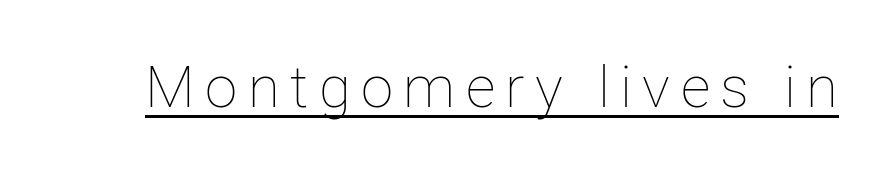
Character widths vary here, with narrow letters taking less room than wide ones. Ordinary non-slanted type is in use. Each stroke keeps to a modest, everyday thickness or less. A continuous stroke trails under the words, as in a hyperlink.
